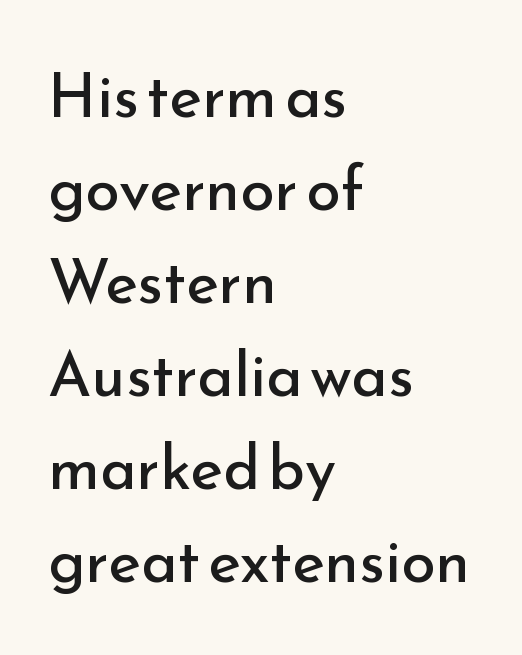
Q: Is the text bold? A: No.
Q: Is the text italic (slanted)? A: No, it is upright.
Q: Is the typeface a serif or a sans-serif typeface? A: Sans-serif.
Q: Is the text underlined? A: No.
Q: How is the paragraph aligned? A: Left-aligned.
Q: Is the spacing between letters normal or unusually wide? A: Normal.
Q: Is the spacing between lines tight, normal or loose? A: Normal.
Q: Width (condensed, normal, or wide)? A: Normal.
Q: Stroke contrast? A: Low.
Q: x-height? A: Small.
Q: Monospaced? A: No.
